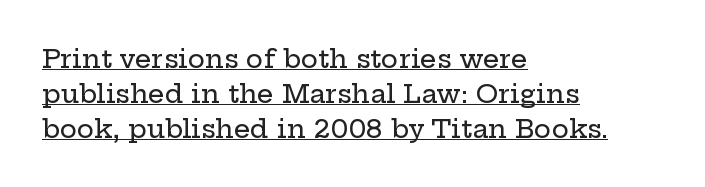
{"italic": "no", "underline": "yes", "align": "left", "line_spacing": "normal", "line_spacing_ratio": 1.34, "letter_spacing": "normal", "letter_spacing_em": 0.0, "glyph_px": 26}
